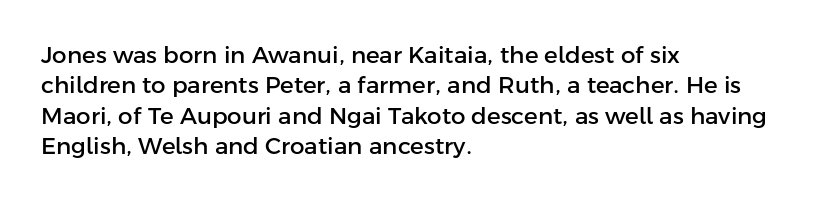
The face used here is rendered with its standard letterfit. These lines are set flush left with a ragged right edge. The glyphs are unaccompanied by any horizontal stroke below them. Normally led — the rows are evenly, conventionally spaced. Do the letters lean? They stand straight.
